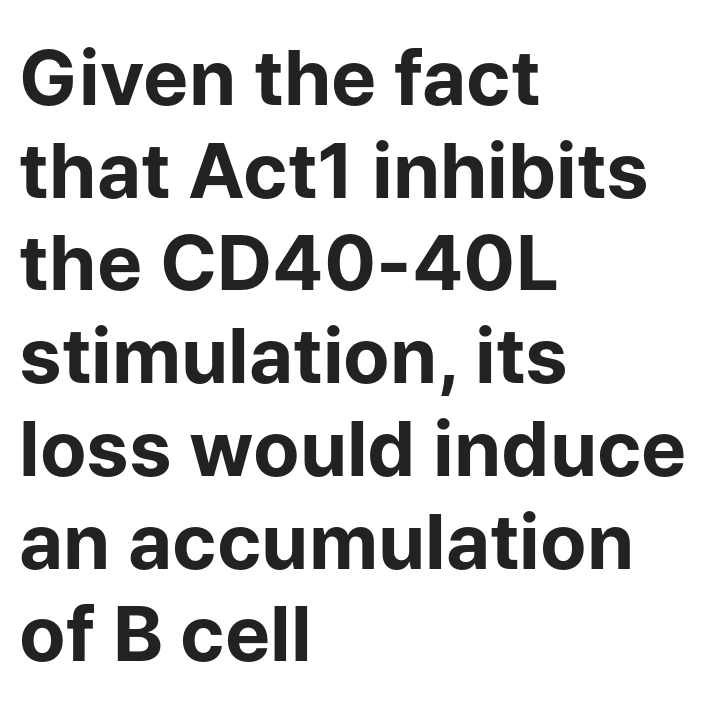
{"serif": "no", "italic": "no", "bold": "yes", "weight": "bold", "width": "normal", "stroke_contrast": "low", "x_height": "medium", "monospaced": "no", "underline": "no", "align": "left", "line_spacing_ratio": 1.22, "letter_spacing": "normal", "letter_spacing_em": 0.0, "glyph_px": 76}
